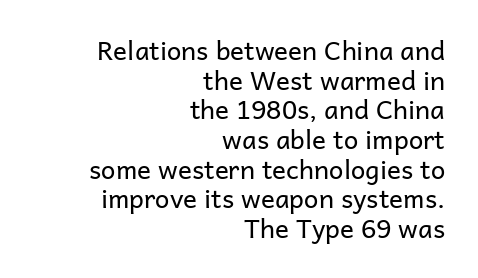
The image shows 26 px text type, upright; set right-aligned, tight line spacing (1.14x), normal letter spacing, not underlined.
